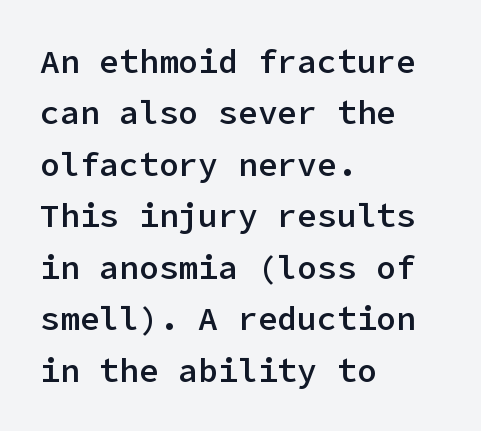
Q: Is the text bold? A: Semi-bold.
Q: Is the text italic (slanted)? A: No, it is upright.
Q: Is the typeface a serif or a sans-serif typeface? A: Sans-serif.
Q: Is the text underlined? A: No.
Q: How is the paragraph aligned? A: Left-aligned.
Q: Is the spacing between letters normal or unusually wide? A: Normal.
Q: Is the spacing between lines tight, normal or loose? A: Normal.
Q: Width (condensed, normal, or wide)? A: Normal.
Q: Stroke contrast? A: Low.
Q: x-height? A: Medium.
